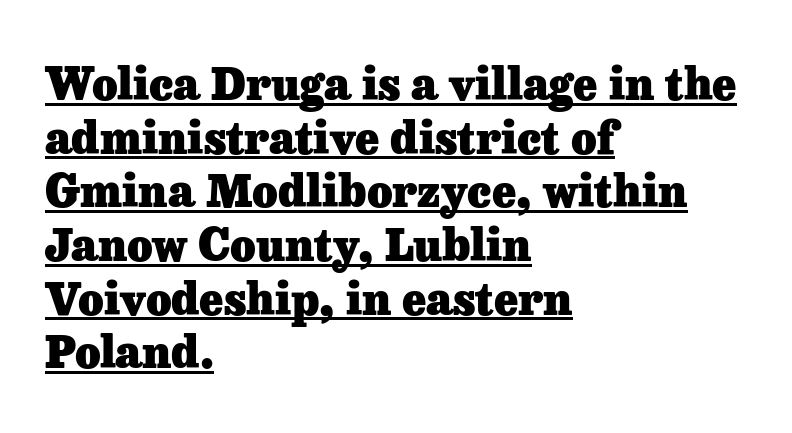
In CSS terms this would be text-align: left. How heavy is the stroke? Heavy — this is a bold. If you drew a line through each stem, it would be perfectly vertical. Tracking value appears to be zero — textbook default spacing.
